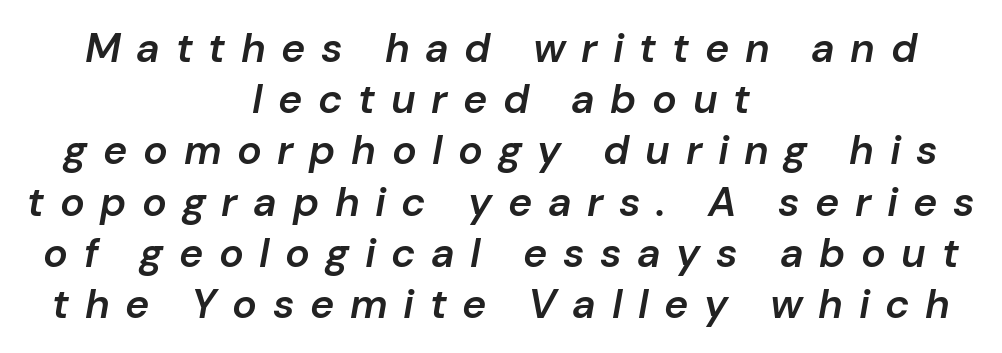
Q: Is the text bold? A: Semi-bold.
Q: Is the text italic (slanted)? A: Yes, it leans right by about 10 degrees.
Q: Is the text underlined? A: No.
Q: How is the paragraph aligned? A: Centered.
Q: Is the spacing between letters normal or unusually wide? A: Unusually wide.
Q: Is the spacing between lines tight, normal or loose? A: Normal.
Q: Width (condensed, normal, or wide)? A: Normal.
Q: Stroke contrast? A: Low.
Q: x-height? A: Medium.
Q: Monospaced? A: No.
